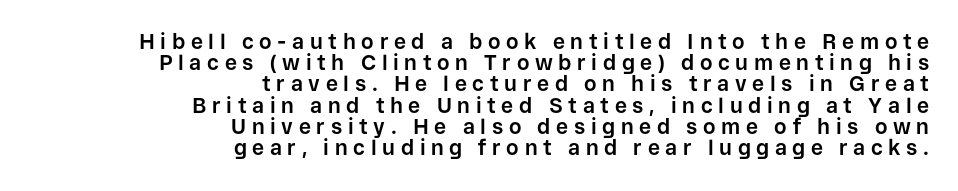
The image shows 21 px bold type, upright; set right-aligned, tight line spacing (1.01x), unusually wide letter spacing (+0.27 em), not underlined.
